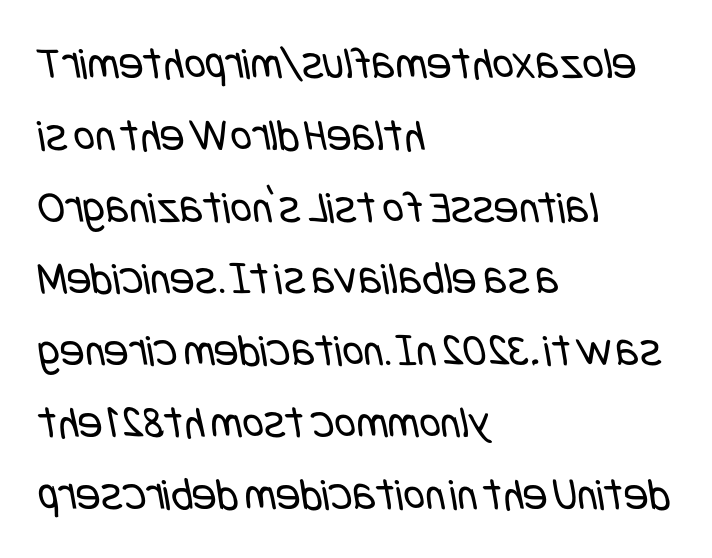
The image shows 46 px regular-weight, condensed sans-serif type; set left-aligned, normal line spacing (1.56x), normal letter spacing, not underlined; low stroke contrast and a large x-height.
